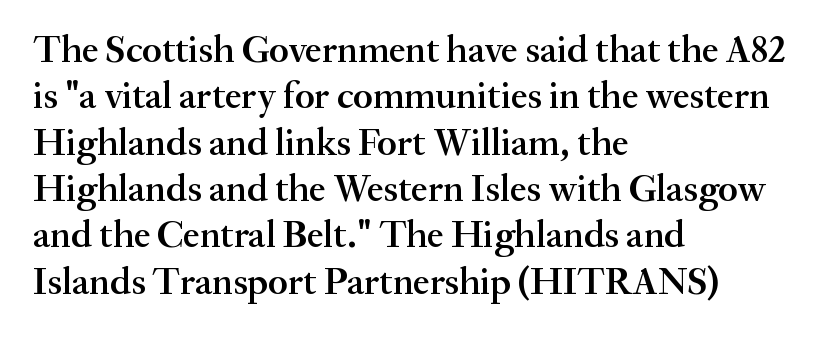
Q: Is the text bold? A: Semi-bold.
Q: Is the text italic (slanted)? A: No, it is upright.
Q: Is the typeface a serif or a sans-serif typeface? A: Serif.
Q: Is the text underlined? A: No.
Q: How is the paragraph aligned? A: Left-aligned.
Q: Is the spacing between letters normal or unusually wide? A: Normal.
Q: Width (condensed, normal, or wide)? A: Normal.
Q: Stroke contrast? A: Medium.
Q: x-height? A: Small.
Q: Monospaced? A: No.
